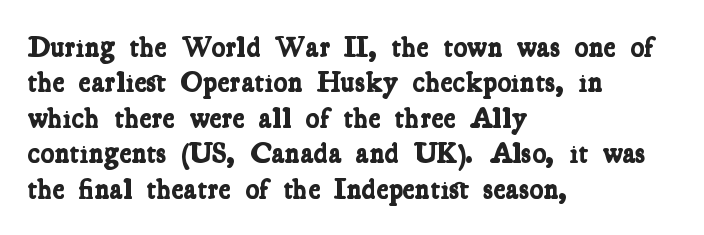
{"serif": "yes", "bold": "yes", "weight": "bold", "width": "condensed", "stroke_contrast": "low", "x_height": "medium", "monospaced": "no", "underline": "no", "align": "left", "line_spacing_ratio": 1.22, "letter_spacing": "normal", "letter_spacing_em": 0.0, "glyph_px": 29}
